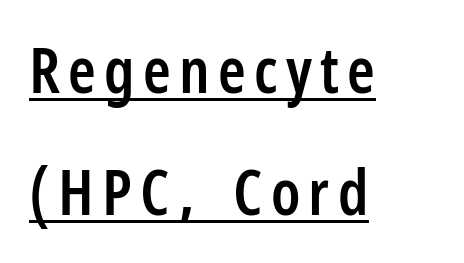
The image shows 63 px semibold, condensed sans-serif type, upright; set left-aligned, loose line spacing (1.93x), underlined; low stroke contrast and a medium x-height.
